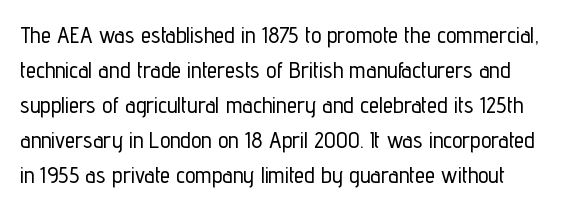
{"italic": "no", "underline": "no", "line_spacing": "normal", "line_spacing_ratio": 1.52, "letter_spacing": "normal", "letter_spacing_em": 0.0, "glyph_px": 23}
